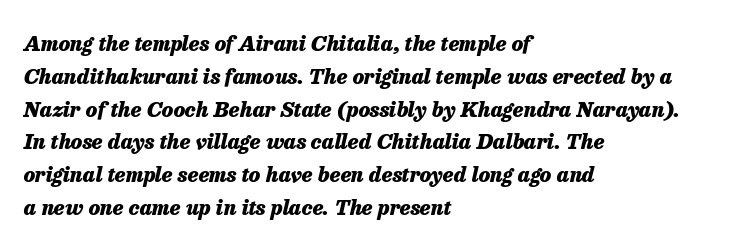
{"italic": "yes", "lean": "right", "slant_degrees": 13, "bold": "yes", "underline": "no", "align": "left", "line_spacing": "normal", "line_spacing_ratio": 1.56, "letter_spacing": "normal", "letter_spacing_em": 0.0, "glyph_px": 21}
